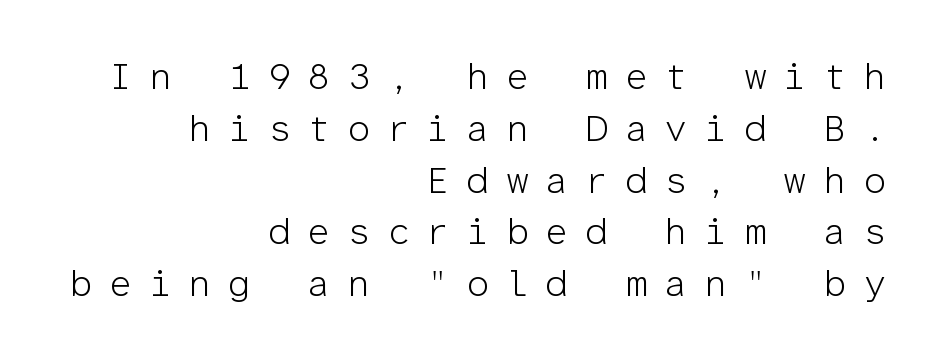
In CSS terms this would be text-align: right. Stem width sits at or under what a default text font uses. The letters stand upright; this is a roman face. Look at the tracking — it's clearly loosened, letters drifting apart. Regarding serifs, this sample does without them.
